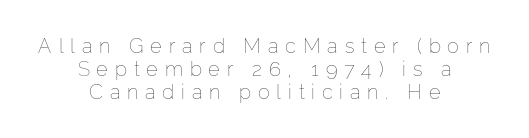
The image shows 20 px text type, upright; set centered, tight line spacing (1.15x), unusually wide letter spacing (+0.34 em), not underlined.
